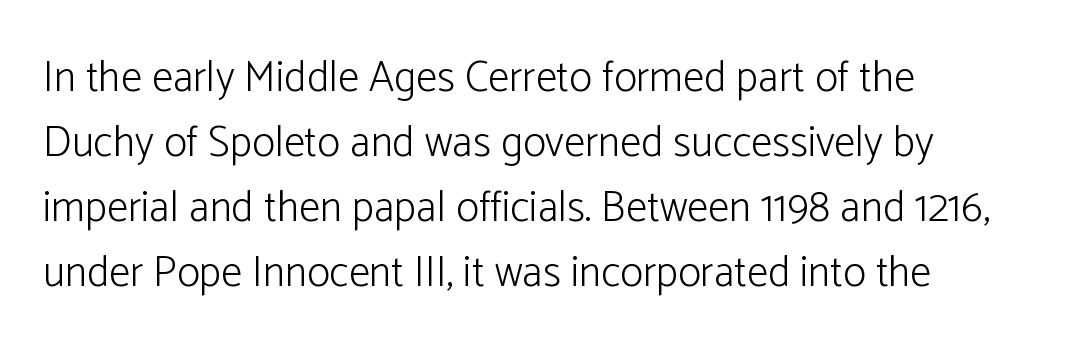
Q: Is the text bold? A: No.
Q: Is the text italic (slanted)? A: No, it is upright.
Q: Is the typeface a serif or a sans-serif typeface? A: Sans-serif.
Q: Is the text underlined? A: No.
Q: How is the paragraph aligned? A: Left-aligned.
Q: Is the spacing between letters normal or unusually wide? A: Normal.
Q: Is the spacing between lines tight, normal or loose? A: Normal.
Q: Width (condensed, normal, or wide)? A: Normal.
Q: Stroke contrast? A: Low.
Q: x-height? A: Medium.
Q: Monospaced? A: No.
